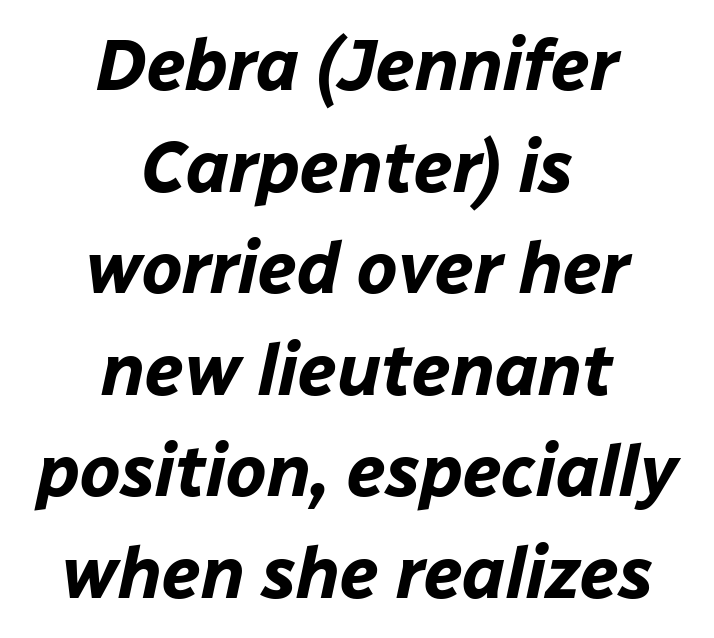
Q: Is the text bold? A: Yes.
Q: Is the text italic (slanted)? A: Yes, it leans right by about 12 degrees.
Q: Is the text underlined? A: No.
Q: How is the paragraph aligned? A: Centered.
Q: Is the spacing between letters normal or unusually wide? A: Normal.
Q: Is the spacing between lines tight, normal or loose? A: Normal.
Q: Width (condensed, normal, or wide)? A: Normal.
Q: Stroke contrast? A: Low.
Q: x-height? A: Medium.
Q: Monospaced? A: No.
